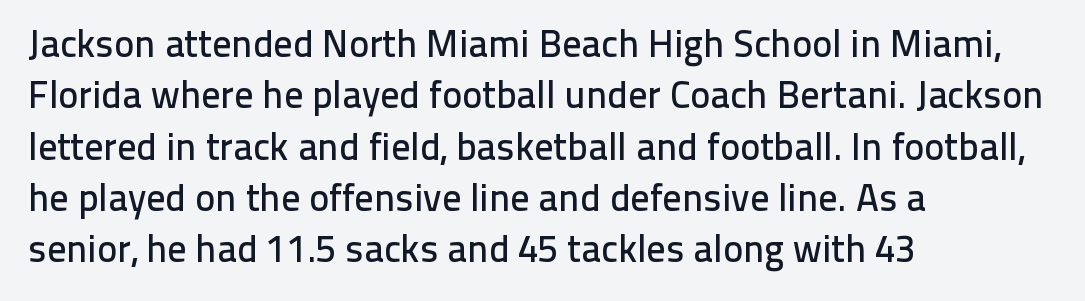
The image shows 38 px sans-serif type, upright; set left-aligned, normal line spacing (1.35x), normal letter spacing, not underlined; low stroke contrast and a medium x-height.
